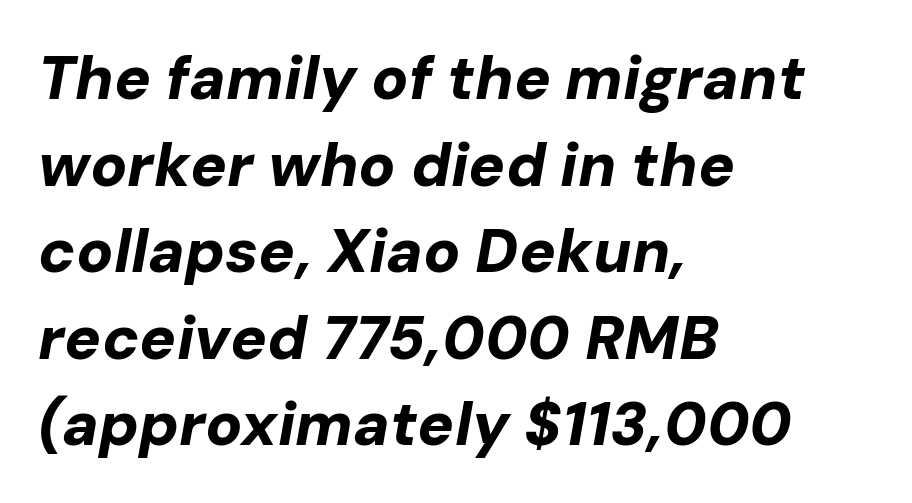
Q: Is the text bold? A: Yes.
Q: Is the text italic (slanted)? A: Yes, it leans right by about 10 degrees.
Q: Is the text underlined? A: No.
Q: How is the paragraph aligned? A: Left-aligned.
Q: Is the spacing between letters normal or unusually wide? A: Normal.
Q: Is the spacing between lines tight, normal or loose? A: Normal.
Q: Width (condensed, normal, or wide)? A: Normal.
Q: Stroke contrast? A: Low.
Q: x-height? A: Medium.
Q: Monospaced? A: No.
